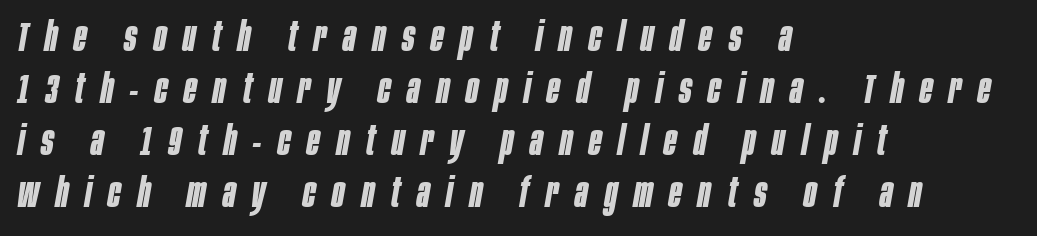
The image shows 41 px bold, condensed type, italic (leaning right); set left-aligned, normal line spacing (1.27x), unusually wide letter spacing (+0.41 em), not underlined; low stroke contrast and a large x-height.
